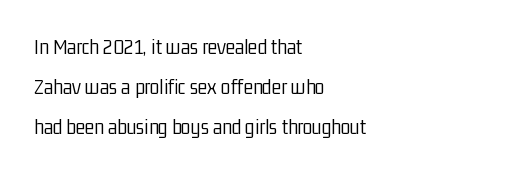
The image shows 22 px text type, upright; set left-aligned, line spacing 1.82x, normal letter spacing, not underlined.
